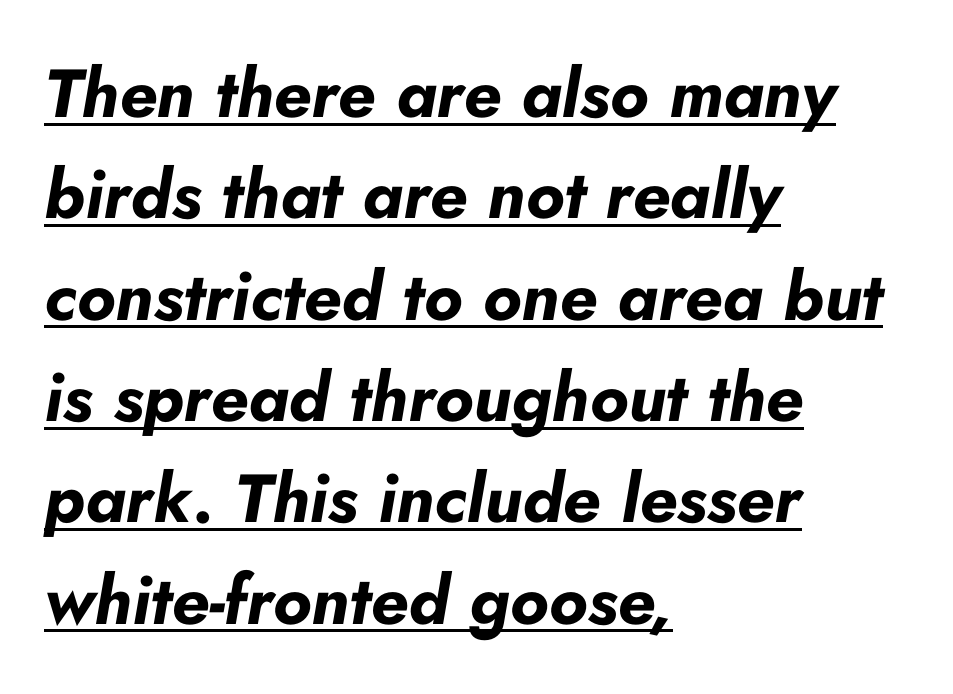
Q: Is the text bold? A: Yes.
Q: Is the text italic (slanted)? A: Yes, it leans right by about 10 degrees.
Q: Is the text underlined? A: Yes.
Q: How is the paragraph aligned? A: Left-aligned.
Q: Is the spacing between letters normal or unusually wide? A: Normal.
Q: Is the spacing between lines tight, normal or loose? A: Normal.
Q: Width (condensed, normal, or wide)? A: Normal.
Q: Stroke contrast? A: Low.
Q: x-height? A: Small.
Q: Monospaced? A: No.
